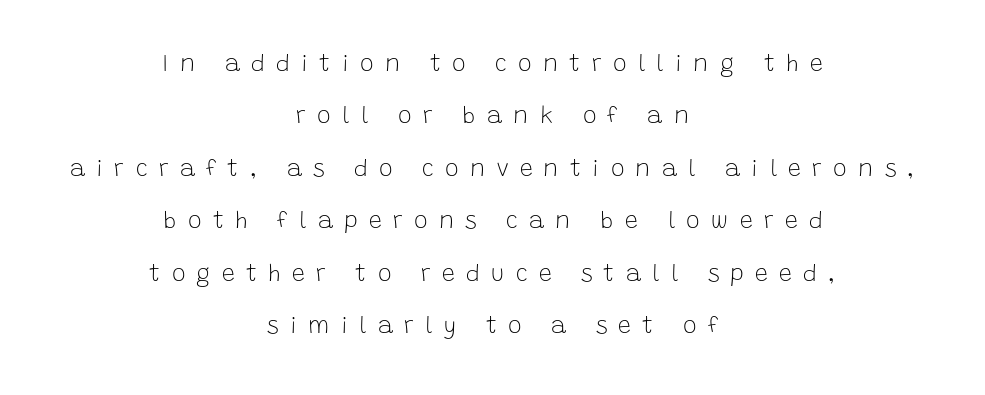
The image shows 23 px text type, upright; set centered, loose line spacing (2.28x), unusually wide letter spacing (+0.49 em), not underlined.
